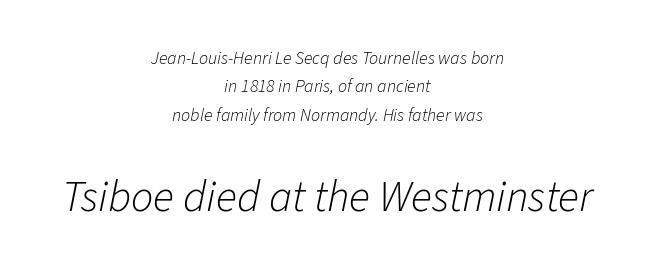
The image shows 44 px light type, italic (leaning right); set centered, normal line spacing (1.57x), normal letter spacing, not underlined; the second (bottom) block is 2.44x larger; low stroke contrast and a medium x-height.
